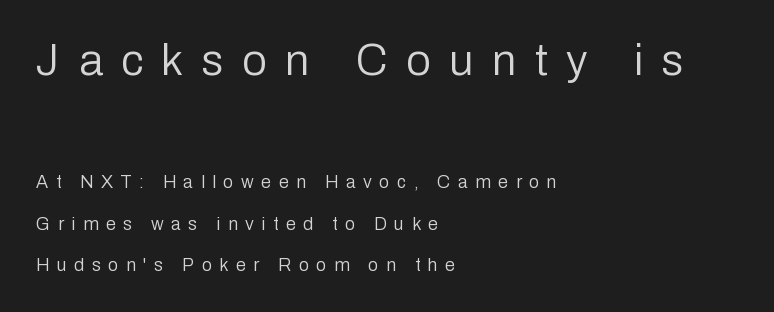
The image shows 44 px regular-weight sans-serif type, upright; set left-aligned, loose line spacing (2.3x), unusually wide letter spacing (+0.42 em), not underlined; the first (top) block is 2.44x larger; low stroke contrast and a medium x-height.
